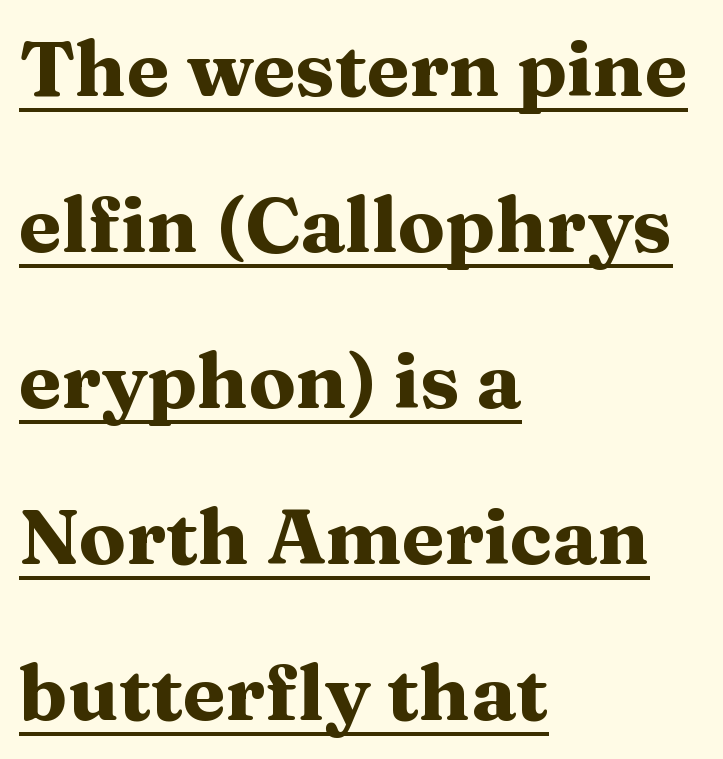
{"serif": "yes", "italic": "no", "bold": "yes", "weight": "heavy", "width": "wide", "stroke_contrast": "medium", "x_height": "medium", "monospaced": "no", "underline": "yes", "align": "left", "line_spacing": "loose", "line_spacing_ratio": 2.0, "letter_spacing": "normal", "letter_spacing_em": 0.0, "glyph_px": 78}
